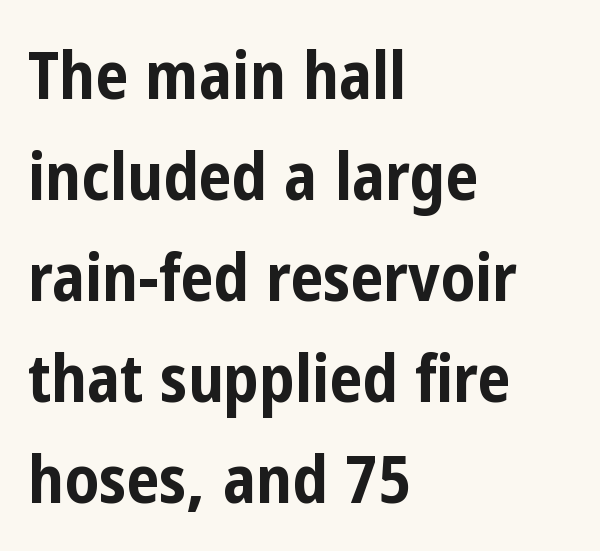
Q: Is the text bold? A: Yes.
Q: Is the text italic (slanted)? A: No, it is upright.
Q: Is the typeface a serif or a sans-serif typeface? A: Sans-serif.
Q: Is the text underlined? A: No.
Q: How is the paragraph aligned? A: Left-aligned.
Q: Is the spacing between letters normal or unusually wide? A: Normal.
Q: Is the spacing between lines tight, normal or loose? A: Normal.
Q: Width (condensed, normal, or wide)? A: Condensed.
Q: Stroke contrast? A: Low.
Q: x-height? A: Medium.
Q: Monospaced? A: No.
